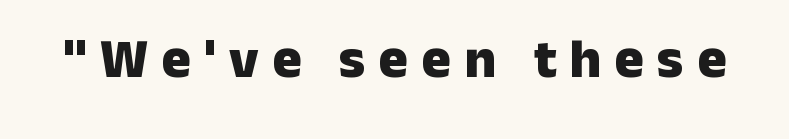
The image shows 55 px heavy sans-serif type, upright; set unusually wide letter spacing (+0.24 em), not underlined; low stroke contrast and a medium x-height.
